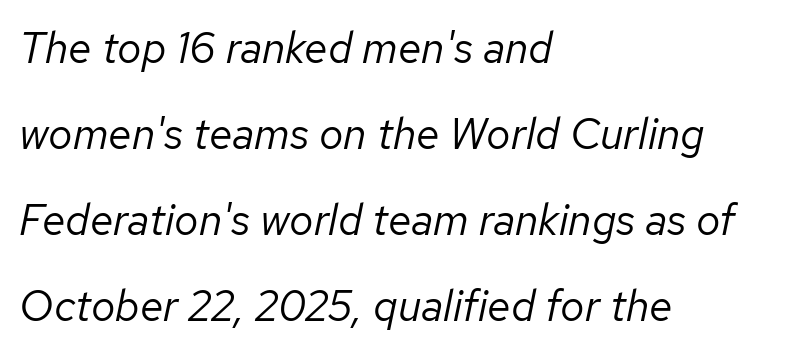
Students, note that the glyphs here touch the page at normal intervals. Emphasis-style slanted type is in use. Is this a fixed-width face? No — the glyphs have proportional, varying widths. The font is comparable to plain body text, perhaps lighter. The space beneath each line is pristine and unruled. Notice the wide empty band between every row — that's loose leading.
